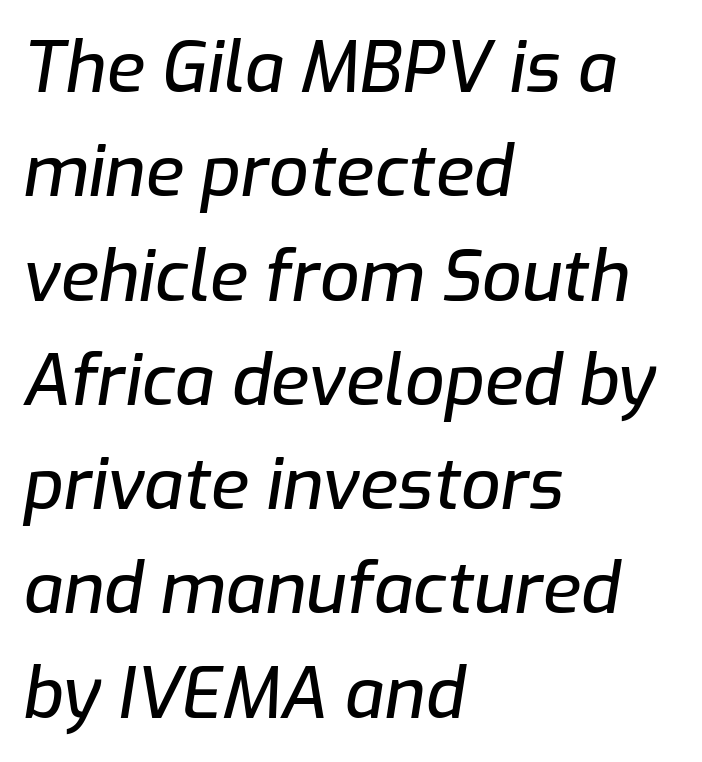
Q: Is the text italic (slanted)? A: Yes, it leans right by about 9 degrees.
Q: Is the text underlined? A: No.
Q: How is the paragraph aligned? A: Left-aligned.
Q: Is the spacing between letters normal or unusually wide? A: Normal.
Q: Is the spacing between lines tight, normal or loose? A: Normal.
Q: Width (condensed, normal, or wide)? A: Normal.
Q: Stroke contrast? A: Low.
Q: x-height? A: Medium.
Q: Monospaced? A: No.
